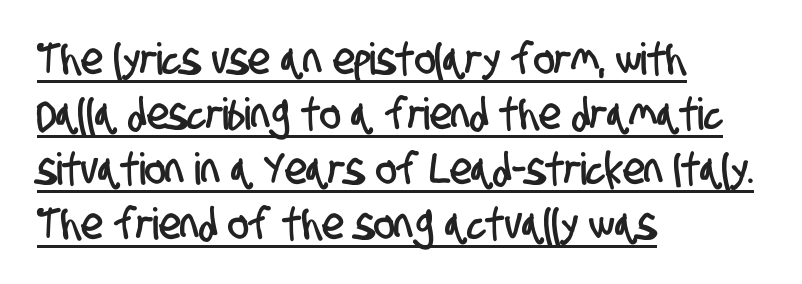
The image shows 44 px condensed sans-serif type; set left-aligned, normal line spacing (1.25x), normal letter spacing, underlined; low stroke contrast and a large x-height.
